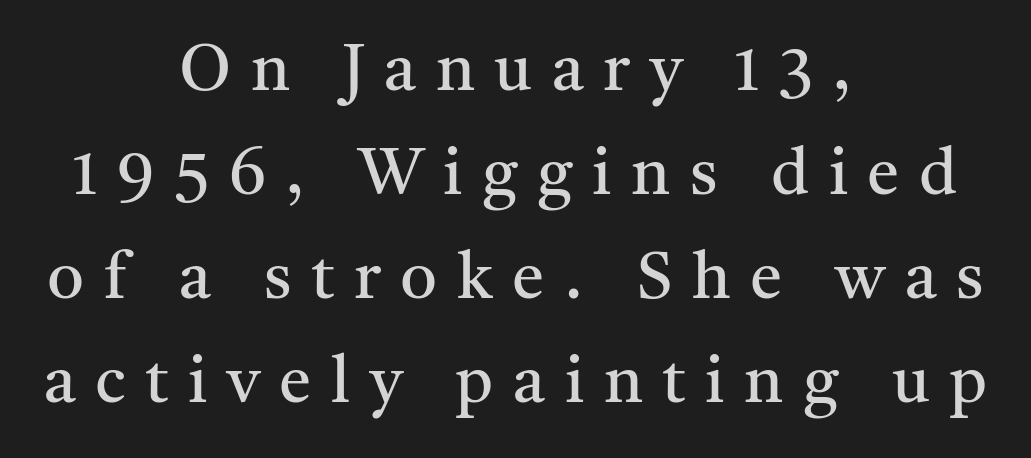
Typographically, this falls in the serif category. This is not heavy type; no bold has been used. Each line is balanced around a shared central axis. These lines have a slow, spaced-out rhythm from letter to letter. These lines are rendered in a variable-pitch font. Plain, unruled lines of type.
